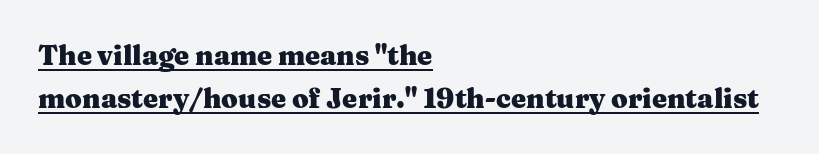
Q: Is the text bold? A: Yes.
Q: Is the text italic (slanted)? A: No, it is upright.
Q: Is the text underlined? A: Yes.
Q: How is the paragraph aligned? A: Left-aligned.
Q: Is the spacing between letters normal or unusually wide? A: Normal.
Q: Is the spacing between lines tight, normal or loose? A: Normal.
